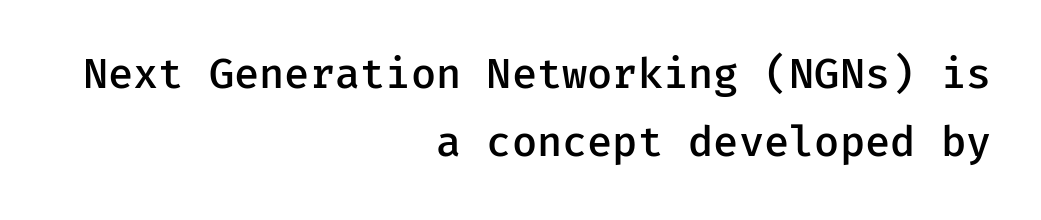
Is this a fixed-width face? Yes — each glyph sits in an identical cell. Each new line begins a customary step beneath the previous one. Default kerning and tracking; the words read as compact shapes. Layout note: lines flush right.
